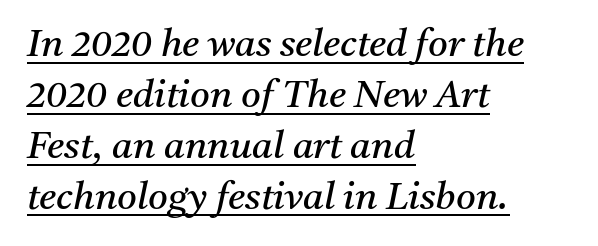
The image shows 38 px regular-weight serif type, italic (leaning right); set left-aligned, normal line spacing (1.34x), normal letter spacing, underlined; medium stroke contrast and a medium x-height.
